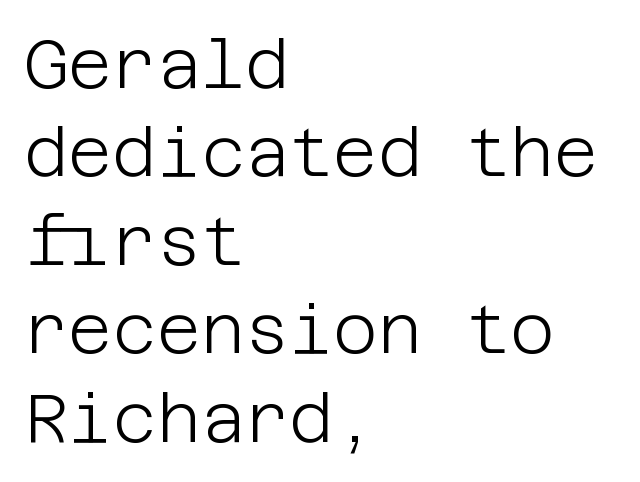
Each stroke keeps to a modest, everyday thickness or less. Letter spacing: default. Font category for this specimen: sans-serif. Evenly set lines give the paragraph a standard silhouette. The words here are not underlined. Every stem runs plumb, perpendicular to the baseline.
